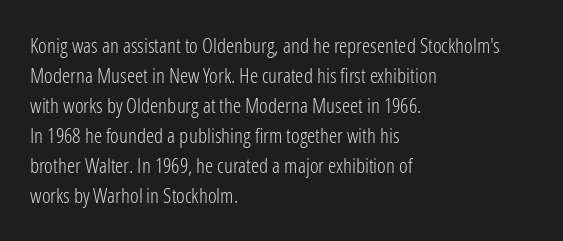
Q: Is the text bold? A: No.
Q: Is the text italic (slanted)? A: No, it is upright.
Q: Is the text underlined? A: No.
Q: How is the paragraph aligned? A: Left-aligned.
Q: Is the spacing between letters normal or unusually wide? A: Normal.
Q: Is the spacing between lines tight, normal or loose? A: Normal.
